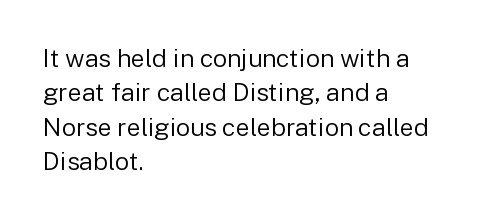
Spacing between characters is what you'd get straight out of the box. The passage shown is not underscored anywhere. The lines in this sample share a left origin and differ only in where they stop. The lines sit at an ordinary, default distance from one another. Is the type heavy? It reads as light-to-regular instead.
